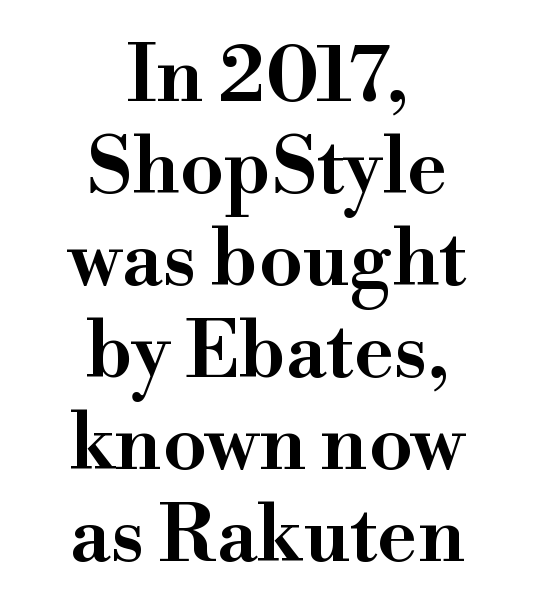
The image shows 78 px semibold serif type, upright; set centered, line spacing 1.18x, normal letter spacing, not underlined; high stroke contrast and a small x-height.
